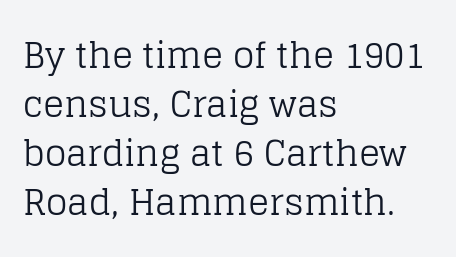
Q: Is the text bold? A: No.
Q: Is the text italic (slanted)? A: No, it is upright.
Q: Is the typeface a serif or a sans-serif typeface? A: Serif.
Q: Is the text underlined? A: No.
Q: How is the paragraph aligned? A: Left-aligned.
Q: Is the spacing between letters normal or unusually wide? A: Normal.
Q: Is the spacing between lines tight, normal or loose? A: Normal.
Q: Width (condensed, normal, or wide)? A: Normal.
Q: Stroke contrast? A: Low.
Q: x-height? A: Large.
Q: Monospaced? A: No.
